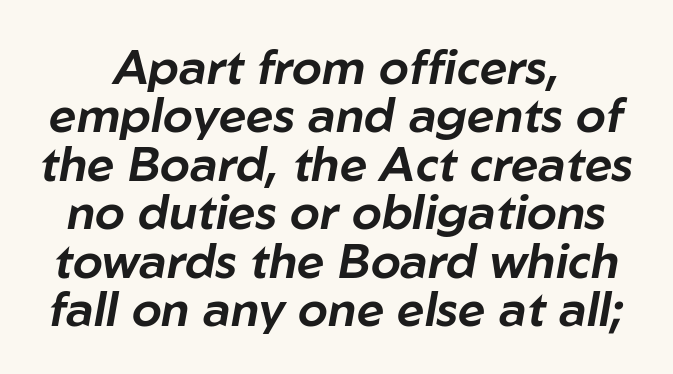
The rendering uses natural spacing where letterforms have individual widths. Looking at the ascenders, they clearly lean. The face used here is rendered with its standard letterfit. Anything drawn beneath the words? Only blank space. Layout note: lines centered.
